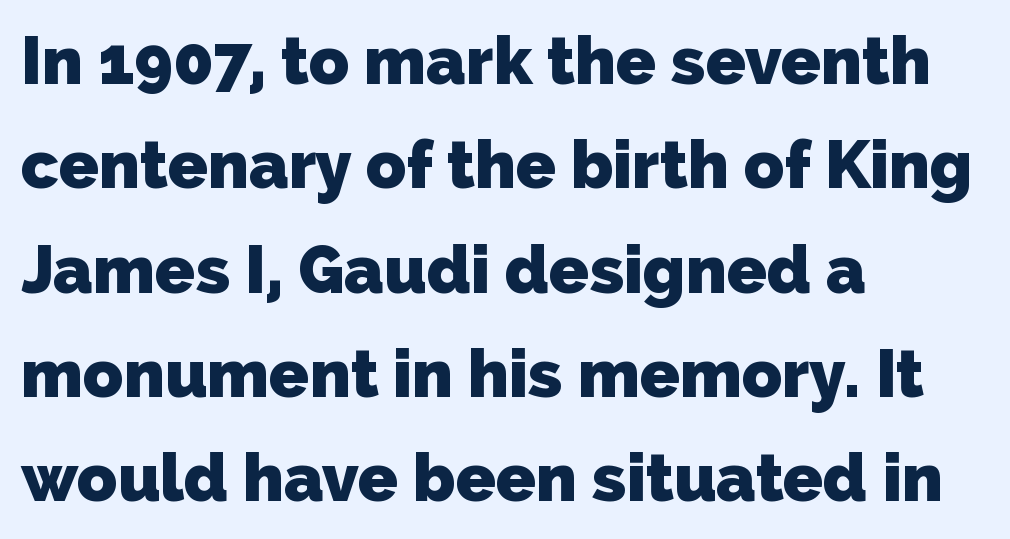
The image shows 66 px heavy sans-serif type; set left-aligned, normal line spacing (1.58x), normal letter spacing, not underlined; low stroke contrast and a medium x-height.
